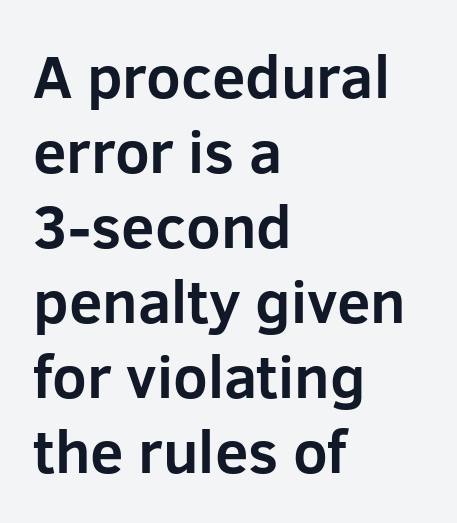
{"serif": "no", "italic": "no", "bold": "yes", "weight": "bold", "width": "normal", "stroke_contrast": "low", "x_height": "medium", "monospaced": "no", "underline": "no", "align": "left", "line_spacing": "normal", "line_spacing_ratio": 1.25, "letter_spacing": "normal", "letter_spacing_em": 0.0, "glyph_px": 60}
